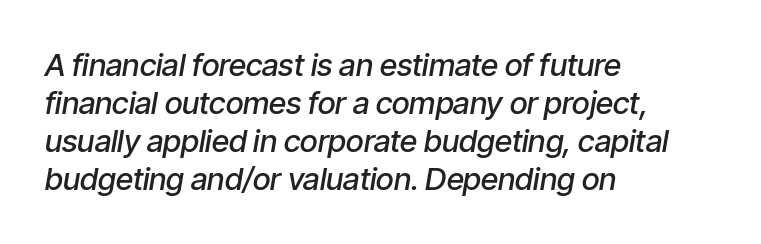
Q: Is the text bold? A: Semi-bold.
Q: Is the text italic (slanted)? A: Yes, it leans right by about 9 degrees.
Q: Is the text underlined? A: No.
Q: How is the paragraph aligned? A: Left-aligned.
Q: Is the spacing between letters normal or unusually wide? A: Normal.
Q: Width (condensed, normal, or wide)? A: Condensed.
Q: Stroke contrast? A: Low.
Q: x-height? A: Medium.
Q: Monospaced? A: No.
